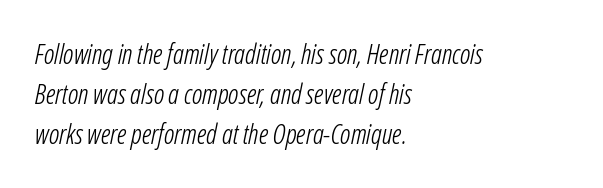
Beneath every word, the page is bare. Each line starts at the same left margin while the right side varies. Think standard paragraph weight, or any step lighter than that. The line-height multiplier appears to be the usual default. Nobody touched the tracking dial on this one.
